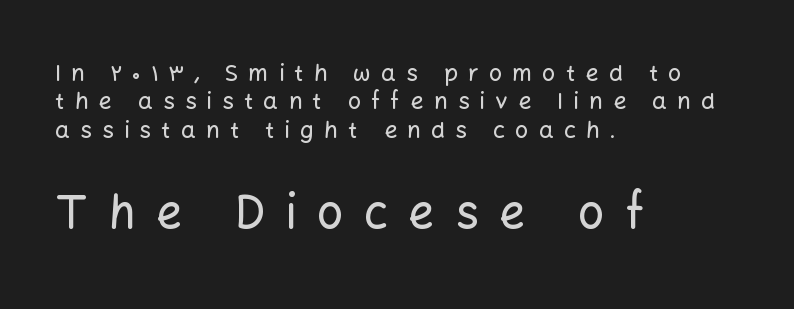
Grotesque or geometric, the face here clearly has no serifs. Honestly, there is no underline to notice here at all. Is the letter spacing exaggerated? Yes — the characters are pushed far apart. Vertical strokes here are truly vertical.
